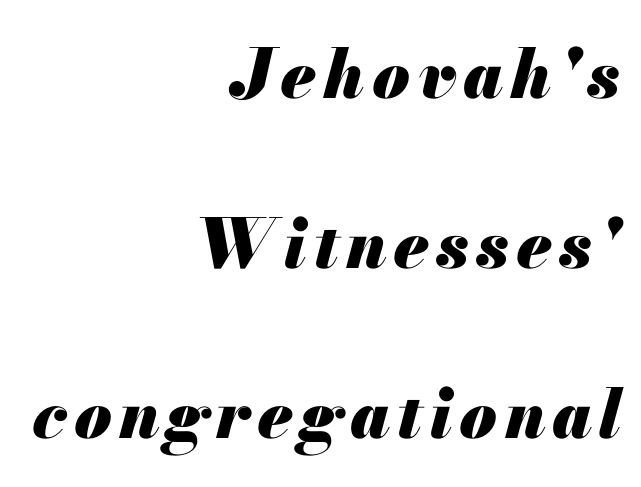
Is the block centered? No — it sits flush against the right margin. Interline gaps are noticeably wide in this sample. Quick note: italic. The strip under each line holds only bare page.
